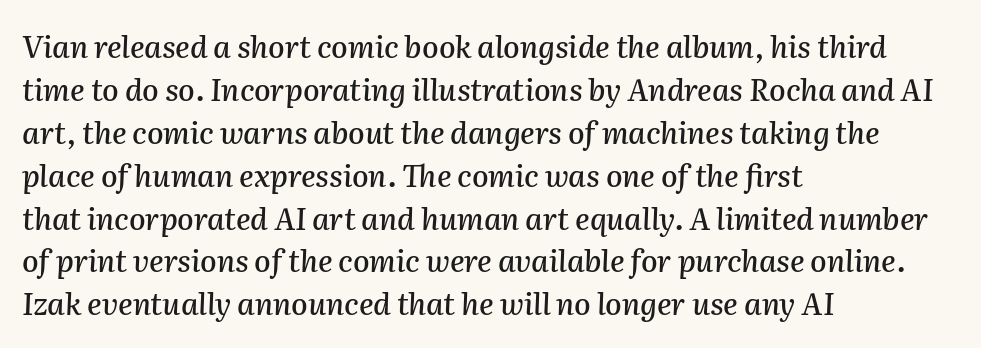
Q: Is the text italic (slanted)? A: Yes, it leans right by about 2 degrees.
Q: Is the text underlined? A: No.
Q: How is the paragraph aligned? A: Left-aligned.
Q: Is the spacing between letters normal or unusually wide? A: Normal.
Q: Is the spacing between lines tight, normal or loose? A: Normal.
Q: Width (condensed, normal, or wide)? A: Normal.
Q: Stroke contrast? A: Medium.
Q: x-height? A: Medium.
Q: Monospaced? A: No.
